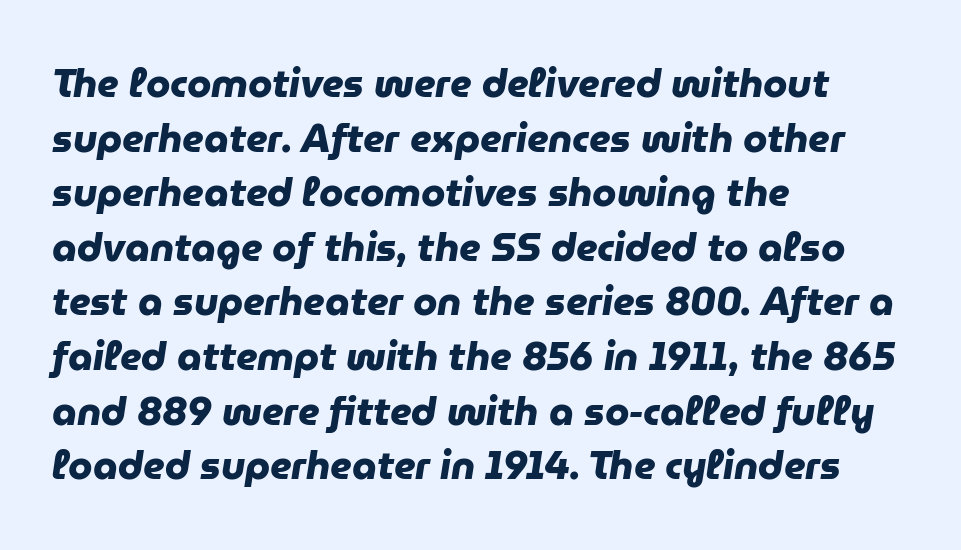
The image shows 39 px heavy sans-serif type; set left-aligned, normal line spacing (1.4x), normal letter spacing, not underlined; low stroke contrast and a medium x-height.
